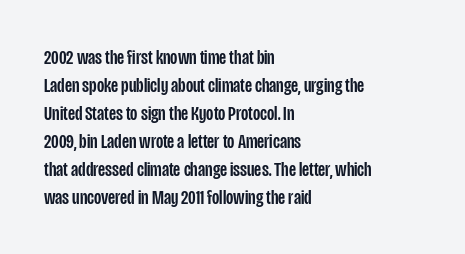
The image shows 21 px text type, upright; set left-aligned, normal line spacing (1.33x), normal letter spacing, not underlined.
